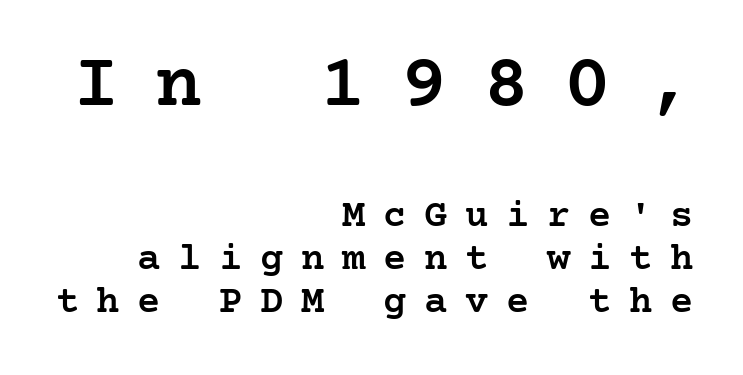
The image shows 78 px semibold serif type, upright; set right-aligned, tight line spacing (1.1x), unusually wide letter spacing (+0.45 em), not underlined; the first (top) block is 2.0x larger; low stroke contrast and a medium x-height.
